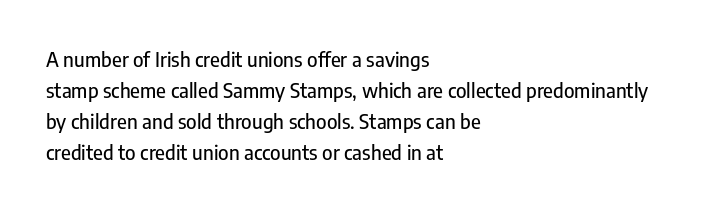
{"italic": "no", "underline": "no", "align": "left", "line_spacing": "normal", "line_spacing_ratio": 1.55, "letter_spacing": "normal", "letter_spacing_em": 0.0, "glyph_px": 20}
